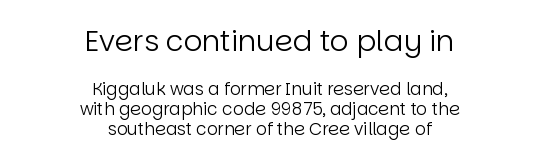
{"serif": "no", "italic": "no", "bold": "no", "weight": "regular", "width": "normal", "stroke_contrast": "low", "x_height": "large", "monospaced": "no", "underline": "no", "align": "center", "line_spacing_ratio": 1.17, "letter_spacing": "normal", "letter_spacing_em": 0.0, "larger_block": "first", "size_ratio": 1.71, "glyph_px": 29}
